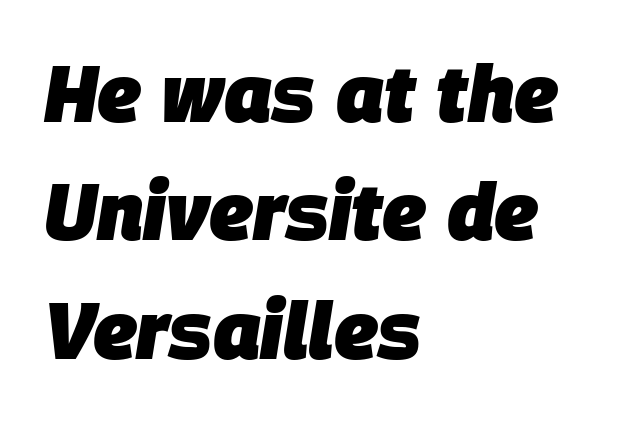
Q: Is the text bold? A: Yes.
Q: Is the text italic (slanted)? A: Yes, it leans right by about 9 degrees.
Q: Is the text underlined? A: No.
Q: How is the paragraph aligned? A: Left-aligned.
Q: Is the spacing between letters normal or unusually wide? A: Normal.
Q: Is the spacing between lines tight, normal or loose? A: Normal.
Q: Width (condensed, normal, or wide)? A: Normal.
Q: Stroke contrast? A: Low.
Q: x-height? A: Large.
Q: Monospaced? A: No.
